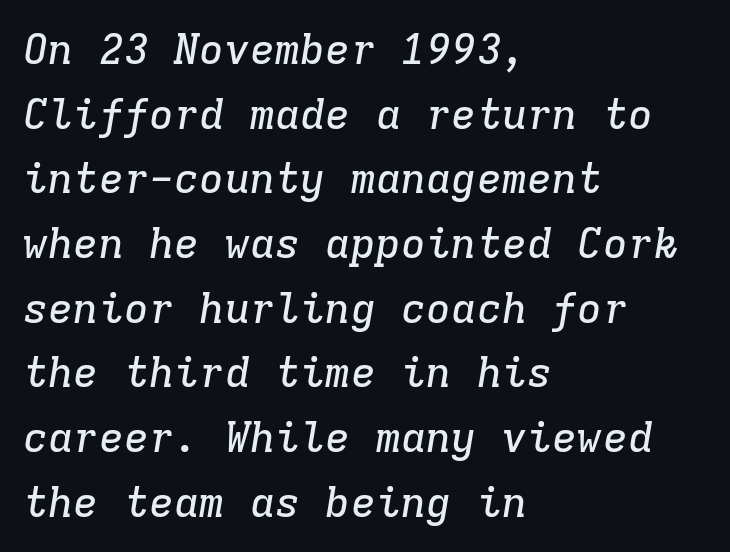
{"serif": "yes", "italic": "yes", "lean": "right", "slant_degrees": 9, "width": "normal", "stroke_contrast": "low", "x_height": "medium", "monospaced": "yes", "underline": "no", "align": "left", "line_spacing": "normal", "line_spacing_ratio": 1.54, "letter_spacing": "normal", "letter_spacing_em": 0.0, "glyph_px": 42}
